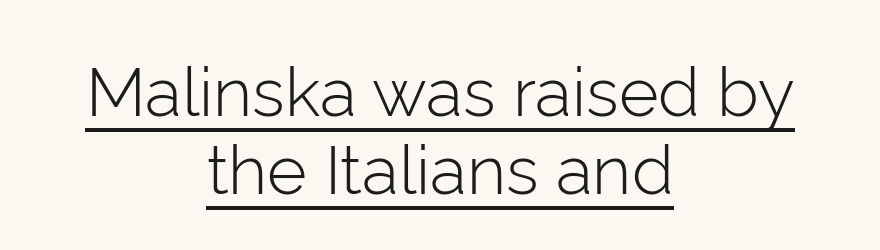
Q: Is the text bold? A: No.
Q: Is the text italic (slanted)? A: No, it is upright.
Q: Is the typeface a serif or a sans-serif typeface? A: Sans-serif.
Q: Is the text underlined? A: Yes.
Q: How is the paragraph aligned? A: Centered.
Q: Is the spacing between letters normal or unusually wide? A: Normal.
Q: Is the spacing between lines tight, normal or loose? A: Tight.
Q: Width (condensed, normal, or wide)? A: Normal.
Q: Stroke contrast? A: Low.
Q: x-height? A: Medium.
Q: Monospaced? A: No.
